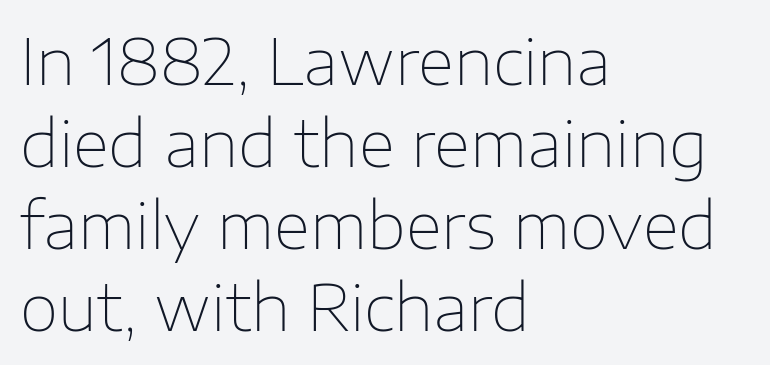
The type sits square on the baseline with zero lean. Letter spacing: default. The cut favours lightness, reaching ordinary text weight at its darkest. Horizontal alignment here is leftward, the default for most running prose. The font family rendered here belongs to the sans-serif group. Here the designer chose a conventional face with non-uniform glyph widths.
